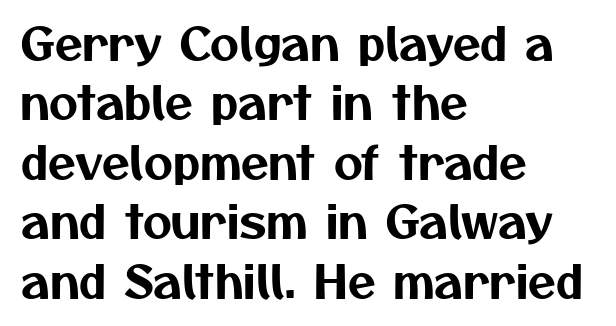
Q: Is the typeface a serif or a sans-serif typeface? A: Sans-serif.
Q: Is the text underlined? A: No.
Q: How is the paragraph aligned? A: Left-aligned.
Q: Is the spacing between letters normal or unusually wide? A: Normal.
Q: Is the spacing between lines tight, normal or loose? A: Normal.
Q: Width (condensed, normal, or wide)? A: Normal.
Q: Stroke contrast? A: Medium.
Q: x-height? A: Medium.
Q: Monospaced? A: No.
